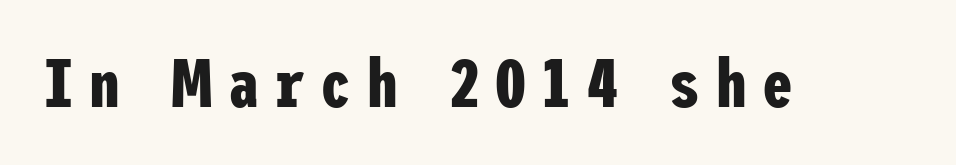
The image shows 69 px bold, condensed sans-serif type, upright; set unusually wide letter spacing (+0.22 em), not underlined; low stroke contrast and a medium x-height.
